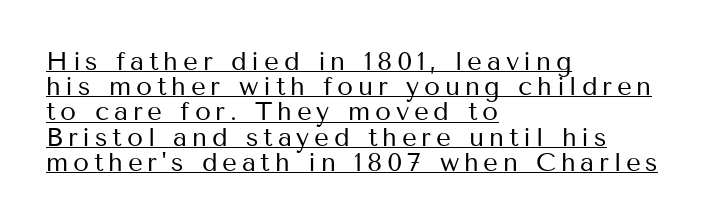
Q: Is the text bold? A: No.
Q: Is the text italic (slanted)? A: No, it is upright.
Q: Is the text underlined? A: Yes.
Q: How is the paragraph aligned? A: Left-aligned.
Q: Is the spacing between lines tight, normal or loose? A: Tight.
